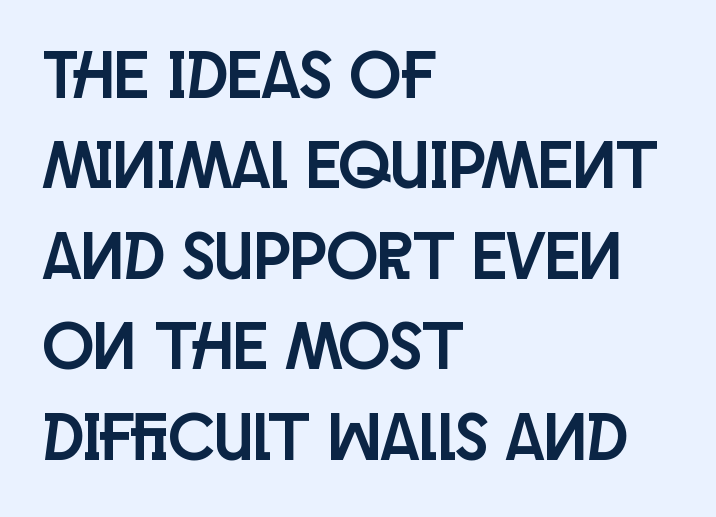
Q: Is the text italic (slanted)? A: No, it is upright.
Q: Is the typeface a serif or a sans-serif typeface? A: Sans-serif.
Q: Is the text underlined? A: No.
Q: How is the paragraph aligned? A: Left-aligned.
Q: Is the spacing between letters normal or unusually wide? A: Normal.
Q: Is the spacing between lines tight, normal or loose? A: Normal.
Q: Width (condensed, normal, or wide)? A: Condensed.
Q: Stroke contrast? A: Low.
Q: x-height? A: Large.
Q: Monospaced? A: No.
